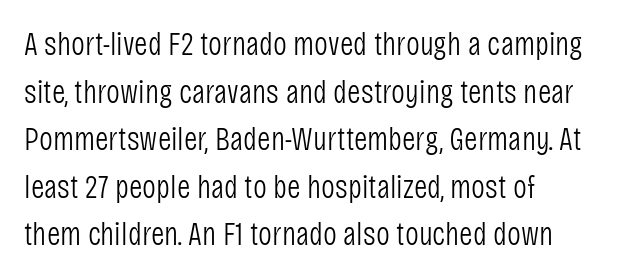
Q: Is the text bold? A: No.
Q: Is the text italic (slanted)? A: No, it is upright.
Q: Is the typeface a serif or a sans-serif typeface? A: Sans-serif.
Q: Is the text underlined? A: No.
Q: How is the paragraph aligned? A: Left-aligned.
Q: Is the spacing between letters normal or unusually wide? A: Normal.
Q: Is the spacing between lines tight, normal or loose? A: Normal.
Q: Width (condensed, normal, or wide)? A: Condensed.
Q: Stroke contrast? A: Low.
Q: x-height? A: Large.
Q: Monospaced? A: No.
